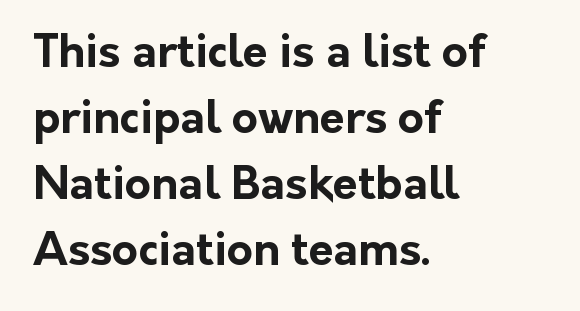
Q: Is the text bold? A: Yes.
Q: Is the text italic (slanted)? A: No, it is upright.
Q: Is the typeface a serif or a sans-serif typeface? A: Sans-serif.
Q: Is the text underlined? A: No.
Q: How is the paragraph aligned? A: Left-aligned.
Q: Is the spacing between letters normal or unusually wide? A: Normal.
Q: Is the spacing between lines tight, normal or loose? A: Normal.
Q: Width (condensed, normal, or wide)? A: Normal.
Q: Stroke contrast? A: Low.
Q: x-height? A: Medium.
Q: Monospaced? A: No.
